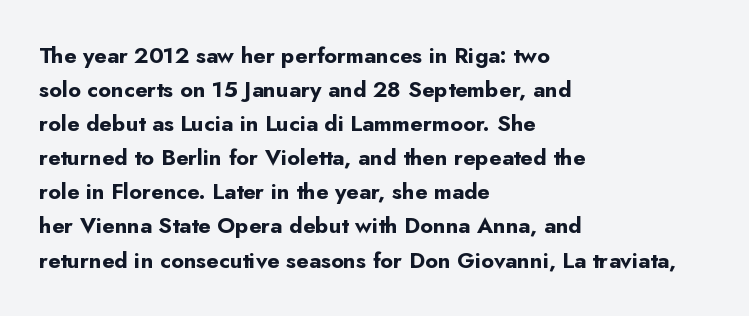
Q: Is the text bold? A: Yes.
Q: Is the text italic (slanted)? A: No, it is upright.
Q: Is the text underlined? A: No.
Q: How is the paragraph aligned? A: Left-aligned.
Q: Is the spacing between letters normal or unusually wide? A: Normal.
Q: Is the spacing between lines tight, normal or loose? A: Normal.
